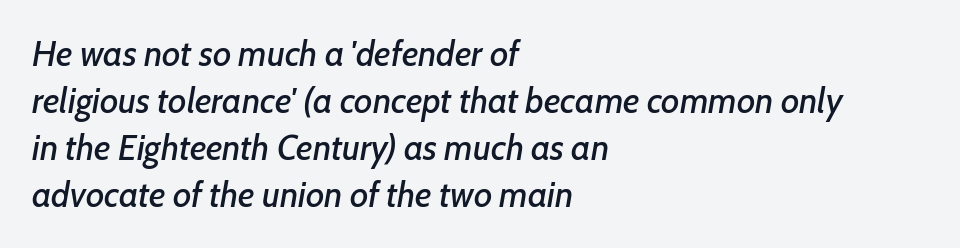
The image shows 35 px text type, italic (leaning right); set left-aligned, normal line spacing (1.34x), normal letter spacing, not underlined; low stroke contrast and a medium x-height.
